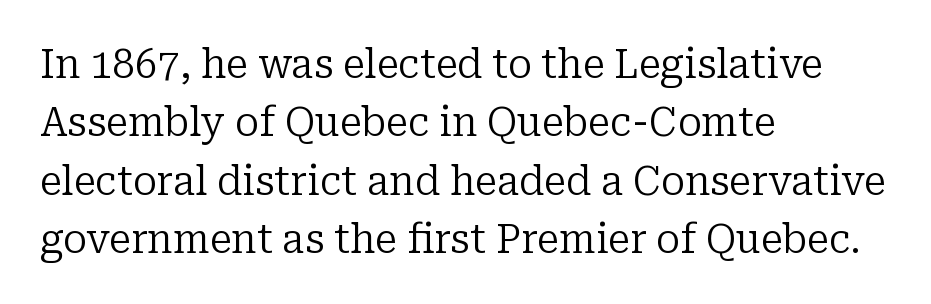
How are the letters spaced? Ordinarily, with no added tracking. The passage is arranged the way most books set body copy — flush left. Nope, not italic — everything's standing straight. The face used here is proportionally spaced, like ordinary book or web type. Is the type heavy? It reads as light-to-regular instead.
